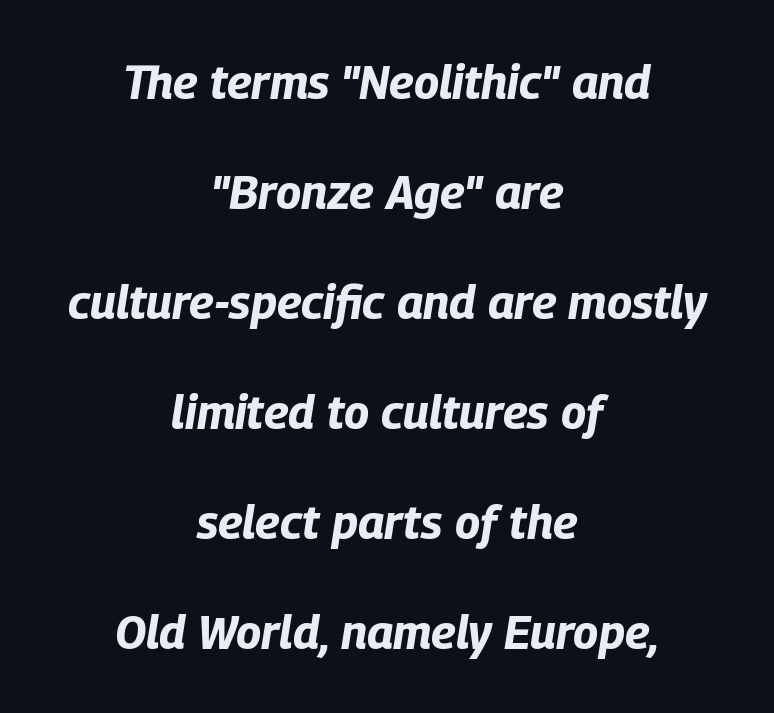
Neither beginnings nor endings align; midpoints do. Leading: increased. Every letter is thick-stroked: bold, no question. Rule under the text: the space is simply empty. The tracking reads as untouched default to a designer's eye.
